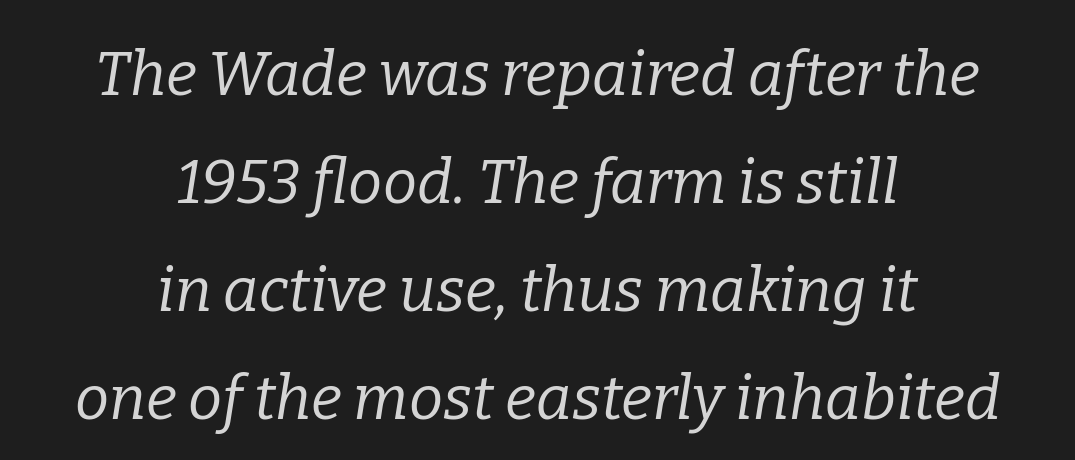
{"serif": "yes", "italic": "yes", "lean": "right", "slant_degrees": 9, "bold": "no", "weight": "regular", "width": "normal", "stroke_contrast": "low", "x_height": "medium", "monospaced": "no", "underline": "no", "align": "center", "line_spacing_ratio": 1.77, "letter_spacing": "normal", "letter_spacing_em": 0.0, "glyph_px": 61}
